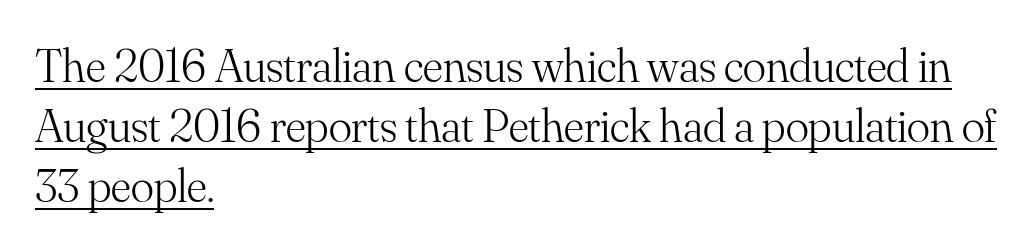
{"serif": "yes", "italic": "no", "bold": "no", "weight": "light", "width": "normal", "stroke_contrast": "medium", "x_height": "small", "monospaced": "no", "underline": "yes", "align": "left", "line_spacing": "normal", "line_spacing_ratio": 1.25, "letter_spacing": "normal", "letter_spacing_em": 0.0, "glyph_px": 48}
